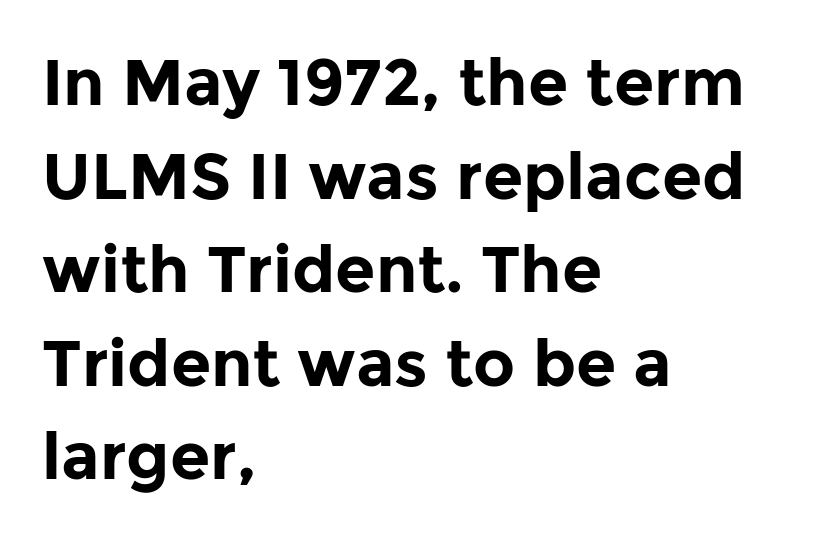
Q: Is the text bold? A: Yes.
Q: Is the text italic (slanted)? A: No, it is upright.
Q: Is the typeface a serif or a sans-serif typeface? A: Sans-serif.
Q: Is the text underlined? A: No.
Q: How is the paragraph aligned? A: Left-aligned.
Q: Is the spacing between letters normal or unusually wide? A: Normal.
Q: Is the spacing between lines tight, normal or loose? A: Normal.
Q: Width (condensed, normal, or wide)? A: Normal.
Q: Stroke contrast? A: Low.
Q: x-height? A: Medium.
Q: Monospaced? A: No.
